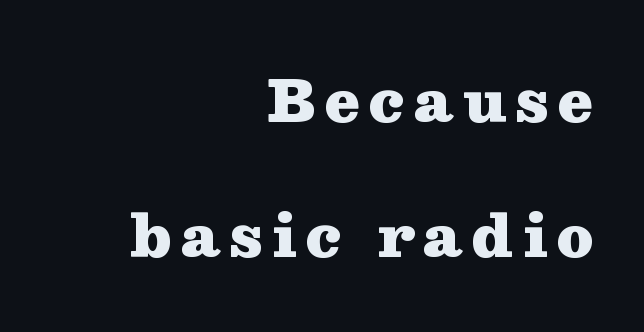
Interline gaps are noticeably wide in this sample. A roman cut, with each character standing at attention. The space beneath each line is pristine and unruled. The lines in this sample share a right terminus and differ only in where they begin.
